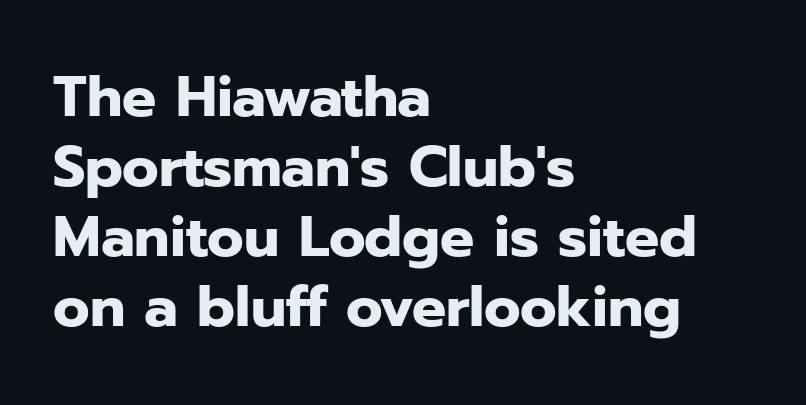
Does the lettering tilt? It doesn't — this is upright. The typesetter chose a ragged-right arrangement here. Set as a true bold cut, around the 700 mark. The rendering uses natural spacing where letterforms have individual widths. Descenders are the only things crossing below the line.
